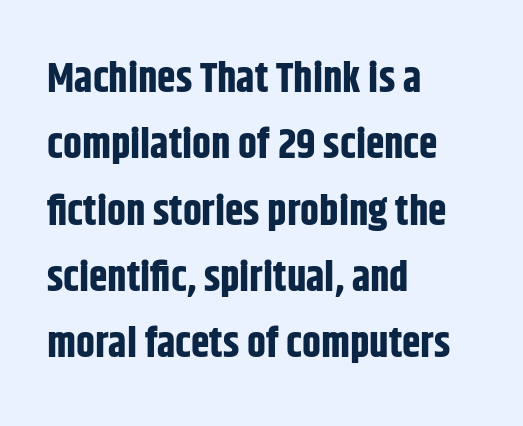
Normally led — the rows are evenly, conventionally spaced. Quick note: not italic, upright. You could call the tracking neutral — neither tight nor loose. Leftover space on each line is placed entirely after the last word. Any mark beneath the type? The region is blank. Do the characters align in a grid? No, the font is proportional.
